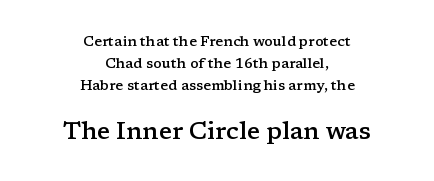
Leading matches the norm, producing a regular column. This rendering features lettering with no underline. Glyph-to-glyph distance matches everyday printed text. The rendering uses a semibold face; strokes are thickened but not to full bold.
